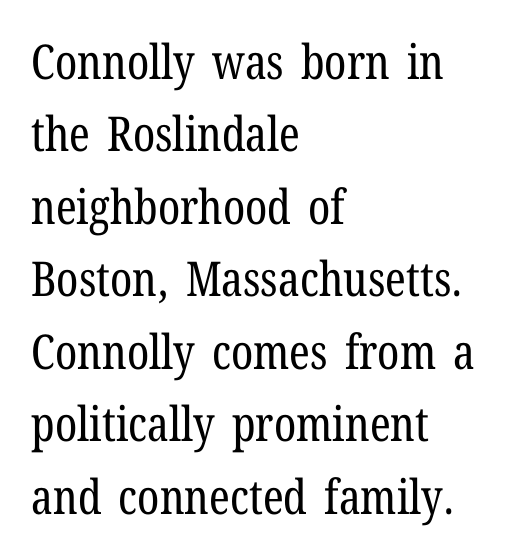
Q: Is the text bold? A: No.
Q: Is the text italic (slanted)? A: No, it is upright.
Q: Is the typeface a serif or a sans-serif typeface? A: Serif.
Q: Is the text underlined? A: No.
Q: How is the paragraph aligned? A: Left-aligned.
Q: Is the spacing between letters normal or unusually wide? A: Normal.
Q: Is the spacing between lines tight, normal or loose? A: Normal.
Q: Width (condensed, normal, or wide)? A: Condensed.
Q: Stroke contrast? A: Low.
Q: x-height? A: Medium.
Q: Monospaced? A: No.
